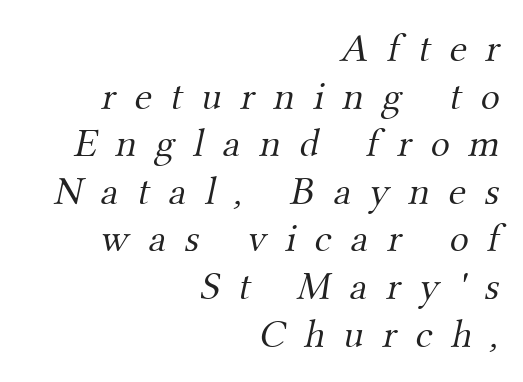
The image shows 40 px light serif type; set right-aligned, line spacing 1.19x, unusually wide letter spacing (+0.47 em), not underlined; medium stroke contrast and a small x-height.
